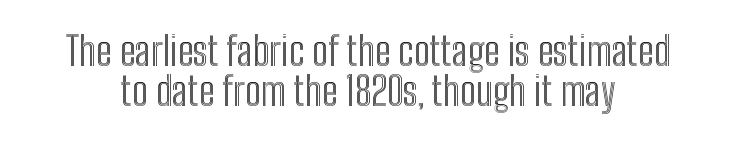
{"italic": "no", "width": "condensed", "x_height": "medium", "monospaced": "no", "underline": "no", "line_spacing": "tight", "line_spacing_ratio": 0.99, "letter_spacing": "normal", "letter_spacing_em": 0.0, "glyph_px": 40}
